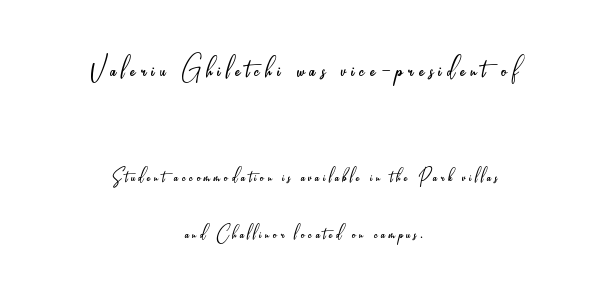
This layout puts the oversized block above and the modest block below. Layout note: lines centered. Line spacing here is loose. Classification — sans serif. Lines of text with bare space underneath.
